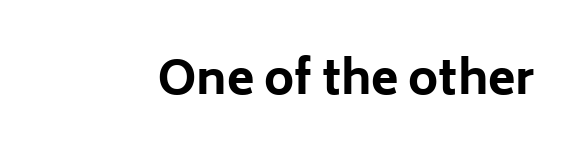
Q: Is the text bold? A: Yes.
Q: Is the text italic (slanted)? A: No, it is upright.
Q: Is the typeface a serif or a sans-serif typeface? A: Sans-serif.
Q: Is the text underlined? A: No.
Q: Is the spacing between letters normal or unusually wide? A: Normal.
Q: Width (condensed, normal, or wide)? A: Normal.
Q: Stroke contrast? A: Low.
Q: x-height? A: Medium.
Q: Monospaced? A: No.
